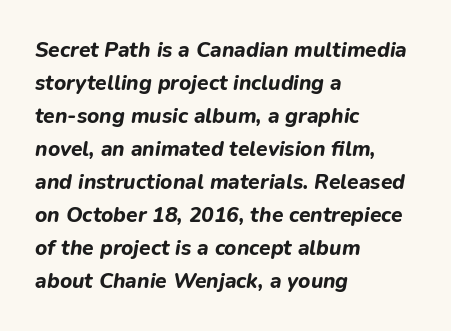
The image shows 21 px bold type, italic (leaning right); set left-aligned, normal line spacing (1.57x), normal letter spacing, not underlined.
